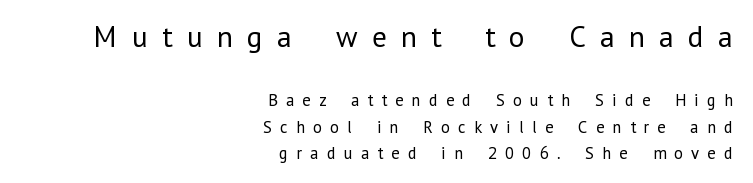
The type family on display is of the sans-serif kind. Characters follow at a spacing far wider than the type designer built in. Varying glyph widths throughout — classic text-font behaviour. The gap between lines stays unmarked.
